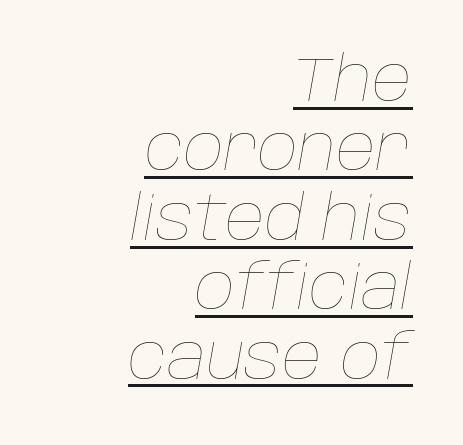
The image shows 62 px thin type, italic (leaning right); set right-aligned, tight line spacing (1.12x), normal letter spacing, underlined; low stroke contrast and a large x-height.
